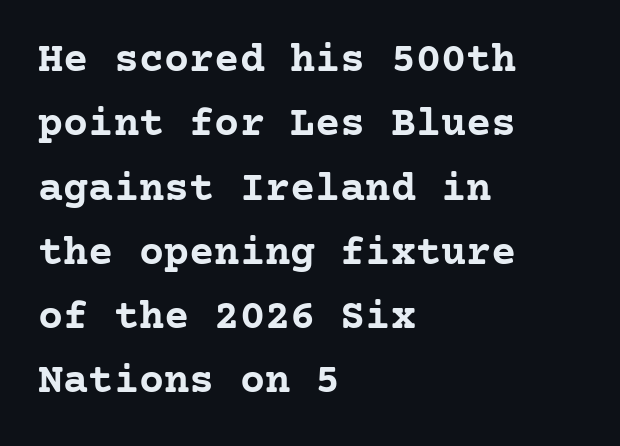
{"serif": "yes", "italic": "no", "bold": "yes", "weight": "semibold", "width": "normal", "stroke_contrast": "low", "x_height": "medium", "underline": "no", "align": "left", "line_spacing": "normal", "line_spacing_ratio": 1.53, "letter_spacing": "normal", "letter_spacing_em": 0.0, "glyph_px": 42}
